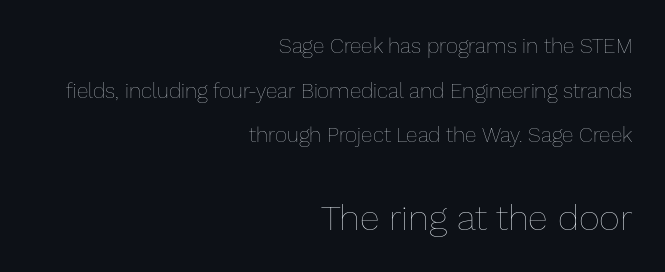
Layout note: lines flush right. A light-to-regular cut is what we see here. Widely set lines give the paragraph a tall, airy silhouette. In this sample the second text group is rendered at the bigger scale. Observe the ordinary spacing: letters are neighbours, not strangers. Looks like regular typesetting: each glyph gets only the width it needs.
